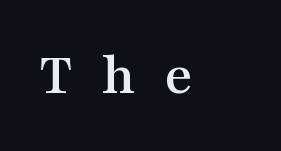
{"serif": "yes", "italic": "no", "width": "wide", "stroke_contrast": "medium", "x_height": "medium", "monospaced": "no", "underline": "no", "letter_spacing": "wide", "letter_spacing_em": 0.49, "glyph_px": 60}
